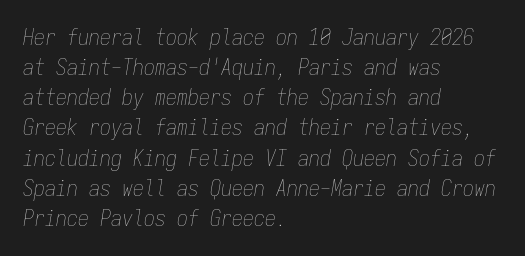
Q: Is the text bold? A: No.
Q: Is the text italic (slanted)? A: Yes, it leans right by about 9 degrees.
Q: Is the text underlined? A: No.
Q: How is the paragraph aligned? A: Left-aligned.
Q: Is the spacing between letters normal or unusually wide? A: Normal.
Q: Is the spacing between lines tight, normal or loose? A: Normal.
